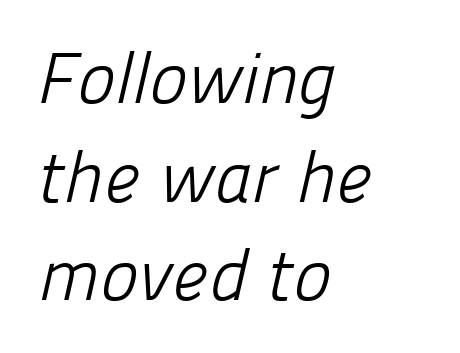
{"serif": "no", "bold": "no", "weight": "light", "width": "normal", "stroke_contrast": "low", "x_height": "medium", "monospaced": "no", "underline": "no", "align": "left", "line_spacing": "normal", "line_spacing_ratio": 1.37, "letter_spacing": "normal", "letter_spacing_em": 0.0, "glyph_px": 72}
